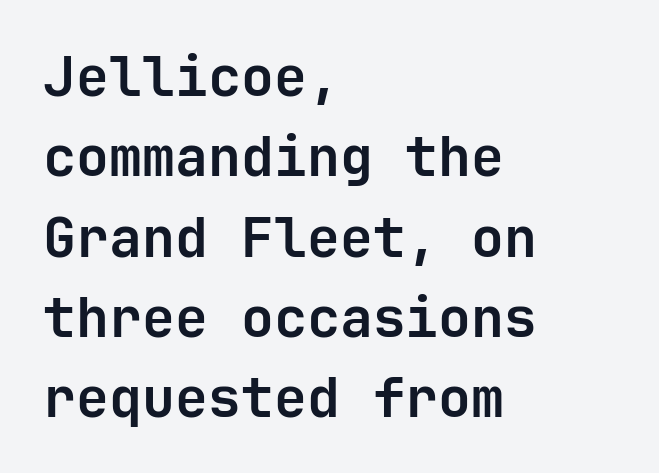
Q: Is the text bold? A: Yes.
Q: Is the text italic (slanted)? A: No, it is upright.
Q: Is the typeface a serif or a sans-serif typeface? A: Sans-serif.
Q: Is the text underlined? A: No.
Q: How is the paragraph aligned? A: Left-aligned.
Q: Is the spacing between letters normal or unusually wide? A: Normal.
Q: Is the spacing between lines tight, normal or loose? A: Normal.
Q: Width (condensed, normal, or wide)? A: Normal.
Q: Stroke contrast? A: Low.
Q: x-height? A: Medium.
